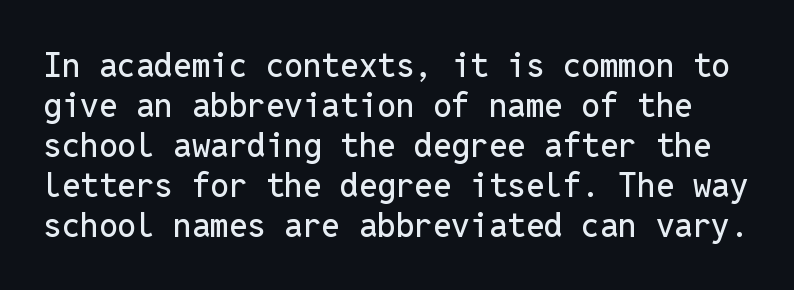
The image shows 33 px sans-serif type, upright, monospaced; set line spacing 1.21x, normal letter spacing, not underlined; low stroke contrast and a medium x-height.
